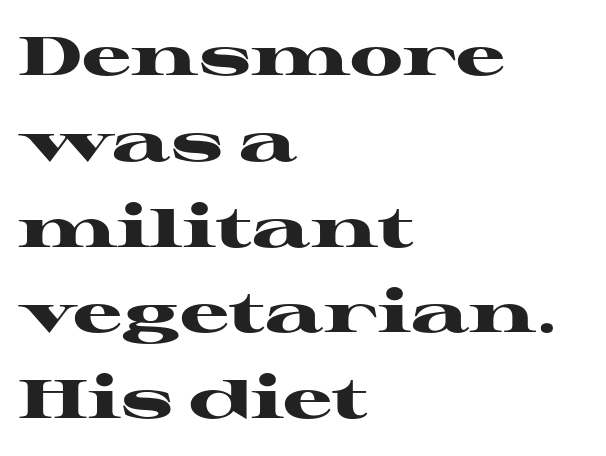
Q: Is the text bold? A: Yes.
Q: Is the text italic (slanted)? A: No, it is upright.
Q: Is the typeface a serif or a sans-serif typeface? A: Serif.
Q: Is the text underlined? A: No.
Q: How is the paragraph aligned? A: Left-aligned.
Q: Is the spacing between letters normal or unusually wide? A: Normal.
Q: Is the spacing between lines tight, normal or loose? A: Normal.
Q: Width (condensed, normal, or wide)? A: Wide.
Q: Stroke contrast? A: High.
Q: x-height? A: Medium.
Q: Monospaced? A: No.
